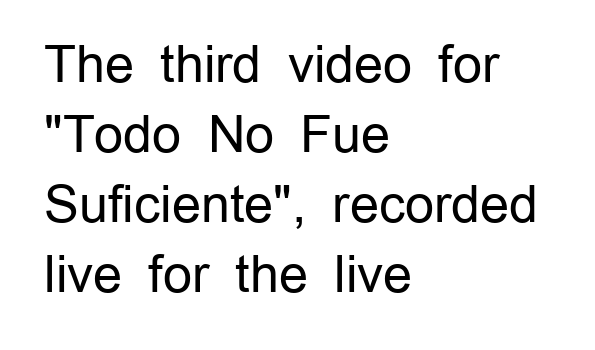
Q: Is the text bold? A: No.
Q: Is the text italic (slanted)? A: No, it is upright.
Q: Is the typeface a serif or a sans-serif typeface? A: Sans-serif.
Q: Is the text underlined? A: No.
Q: How is the paragraph aligned? A: Left-aligned.
Q: Is the spacing between letters normal or unusually wide? A: Normal.
Q: Is the spacing between lines tight, normal or loose? A: Normal.
Q: Width (condensed, normal, or wide)? A: Normal.
Q: Stroke contrast? A: Low.
Q: x-height? A: Medium.
Q: Monospaced? A: No.
